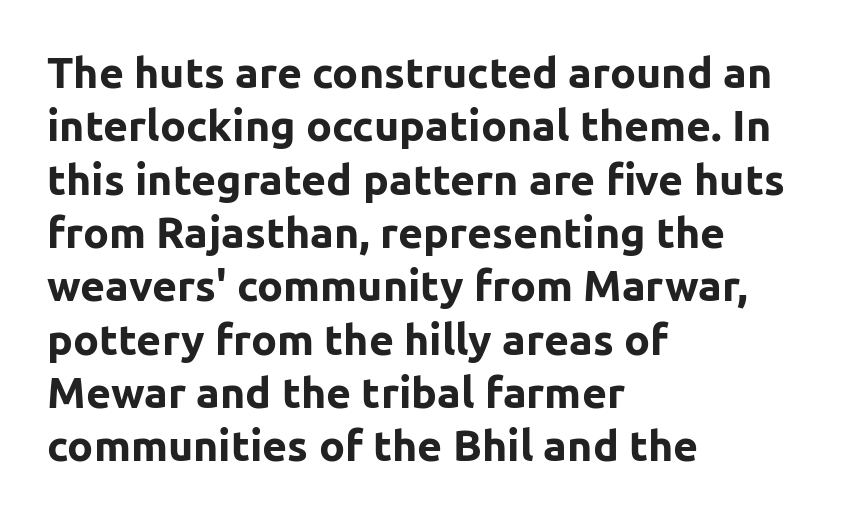
The characters display no serif detailing; their extremities are plain. No italicization has been applied; the sample stays upright. Heavy-handed strokes throughout: this text is bold. The face used here is proportionally spaced, like ordinary book or web type. Anything drawn beneath the words? Only blank space.
